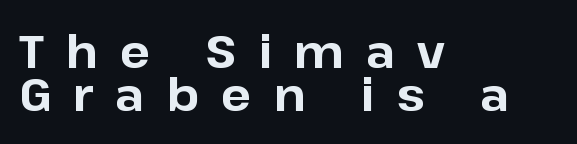
Q: Is the text bold? A: Yes.
Q: Is the text italic (slanted)? A: No, it is upright.
Q: Is the typeface a serif or a sans-serif typeface? A: Sans-serif.
Q: Is the text underlined? A: No.
Q: How is the paragraph aligned? A: Left-aligned.
Q: Is the spacing between letters normal or unusually wide? A: Unusually wide.
Q: Is the spacing between lines tight, normal or loose? A: Tight.
Q: Width (condensed, normal, or wide)? A: Normal.
Q: Stroke contrast? A: Low.
Q: x-height? A: Medium.
Q: Monospaced? A: No.
